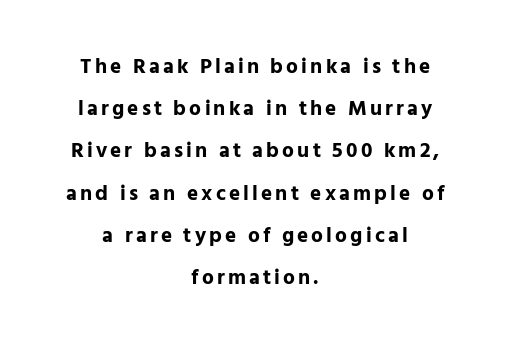
{"italic": "no", "bold": "yes", "underline": "no", "align": "center", "line_spacing": "loose", "line_spacing_ratio": 2.01, "glyph_px": 21}
